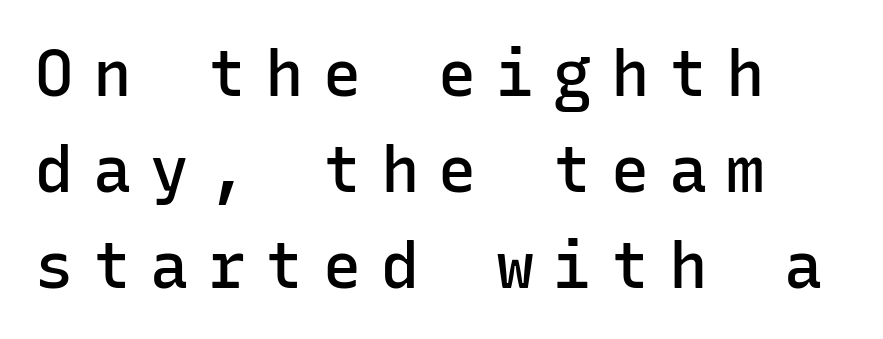
The image shows 64 px semibold sans-serif type, upright, monospaced; set left-aligned, normal line spacing (1.5x), unusually wide letter spacing (+0.3 em), not underlined; low stroke contrast and a medium x-height.
